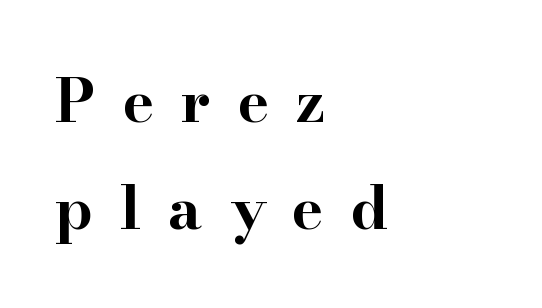
{"serif": "yes", "italic": "no", "bold": "yes", "weight": "bold", "width": "wide", "stroke_contrast": "high", "x_height": "small", "monospaced": "no", "underline": "no", "align": "left", "line_spacing_ratio": 1.81, "letter_spacing": "wide", "letter_spacing_em": 0.46, "glyph_px": 59}
